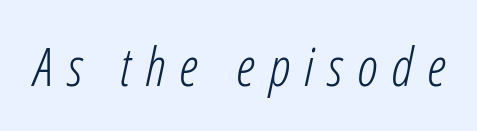
Slanted lettering throughout. A bare baseline throughout the passage. Proportional: the letters do not fall into vertical columns. Between one letter and the next there's a generous, obvious gap.
